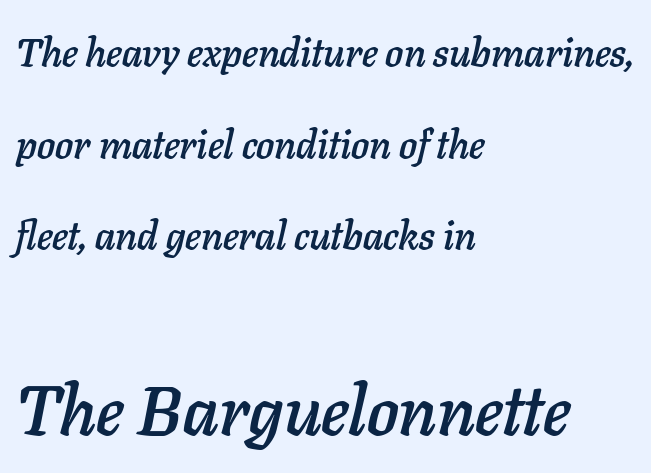
The image shows 70 px text type, italic (leaning right); set left-aligned, loose line spacing (2.29x), normal letter spacing, not underlined; the second (bottom) block is 1.75x larger; low stroke contrast and a medium x-height.
